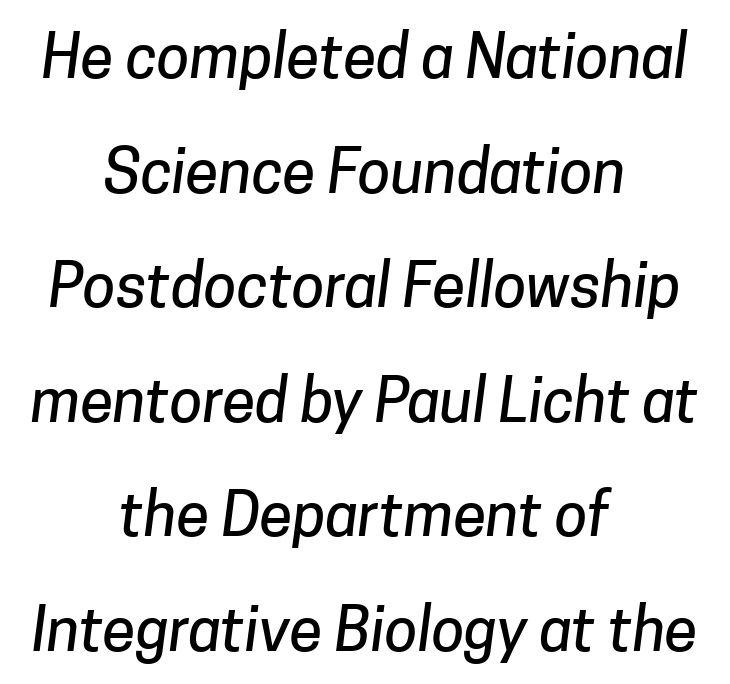
Think of a printed novel: that variable character pitch is what you see here. This rendering features lettering with no underline. Serifs: no, the terminals of the letterforms are clean. Spacing between characters is what you'd get straight out of the box. The passage shown stacks its lines with a broad gap.
